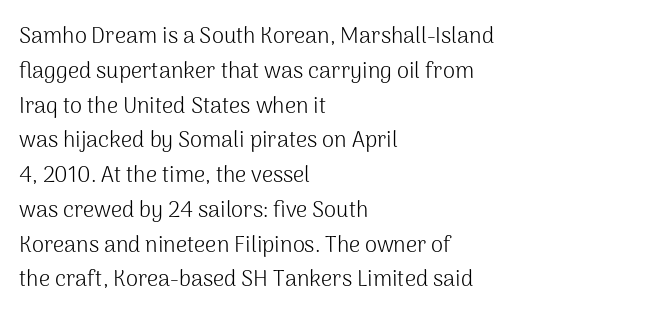
The image shows 22 px text type, upright; set left-aligned, normal line spacing (1.58x), normal letter spacing, not underlined.
